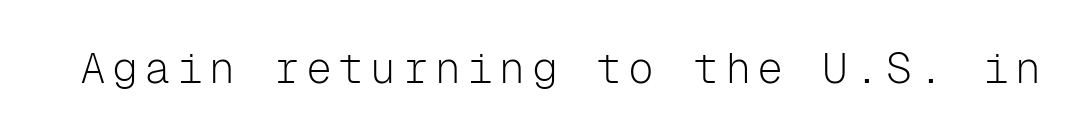
I'd call this a sans setting — the letters go barefoot. No italicization has been applied; the sample stays upright. The passage shown is typed in a monospace face where columns stay perfectly aligned. The font is comparable to plain body text, perhaps lighter.
